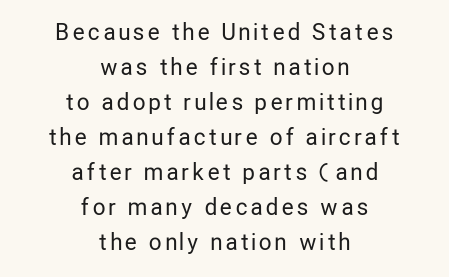
Q: Is the text bold? A: No.
Q: Is the text italic (slanted)? A: No, it is upright.
Q: Is the text underlined? A: No.
Q: How is the paragraph aligned? A: Centered.
Q: Is the spacing between lines tight, normal or loose? A: Normal.
